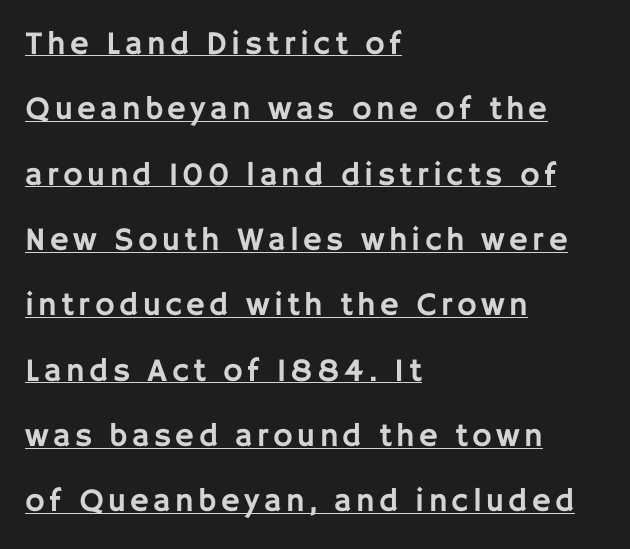
Notice how the stems are strictly vertical — no italics here. Stroke terminals: plain, sans-serif. Emphasis is given by a line drawn under the lettering. Does the leading feel generous? Absolutely, it's lavish.
